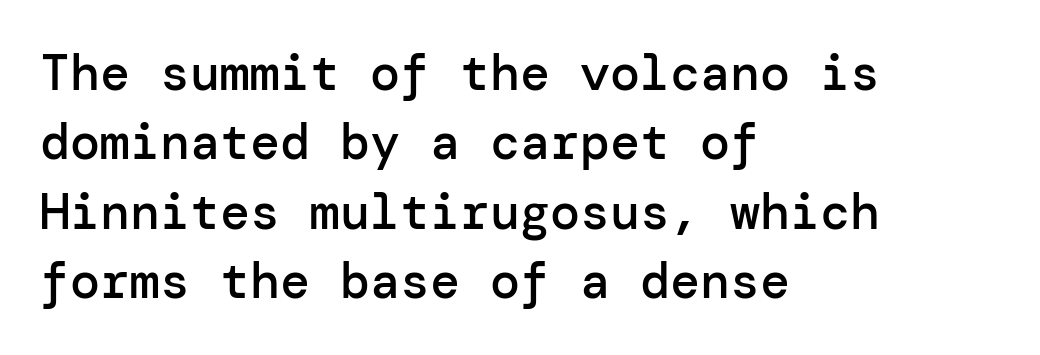
Line spacing here is normal. Short and long lines alike share a common starting point at left. No italicization has been applied; the sample stays upright. The face used here is a semibold: visibly heavier than regular, lighter than bold.
